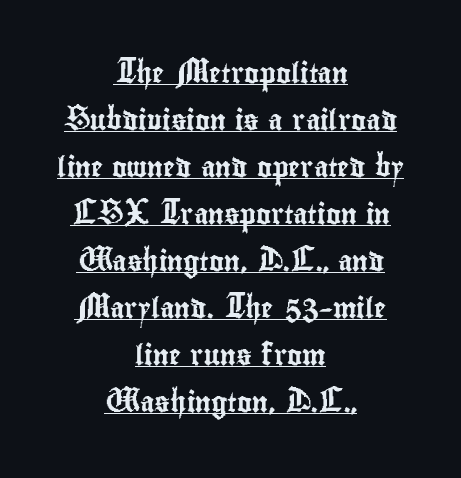
The image shows 20 px text type, upright; set centered, loose line spacing (2.35x), normal letter spacing, underlined.
